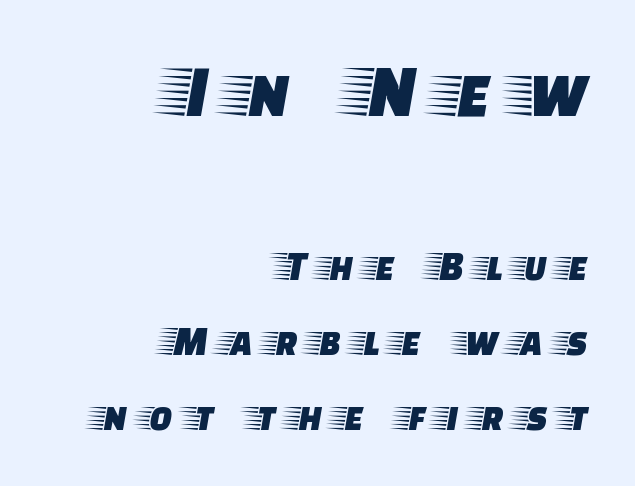
Q: Is the text italic (slanted)? A: Yes.
Q: Is the typeface a serif or a sans-serif typeface? A: Serif.
Q: Is the text underlined? A: No.
Q: How is the paragraph aligned? A: Right-aligned.
Q: Is the spacing between letters normal or unusually wide? A: Unusually wide.
Q: Which block of text is set in a larger size, the first (top) or the second (bottom)? A: The first (top) one.
Q: Width (condensed, normal, or wide)? A: Wide.
Q: Stroke contrast? A: Low.
Q: x-height? A: Large.
Q: Monospaced? A: No.
